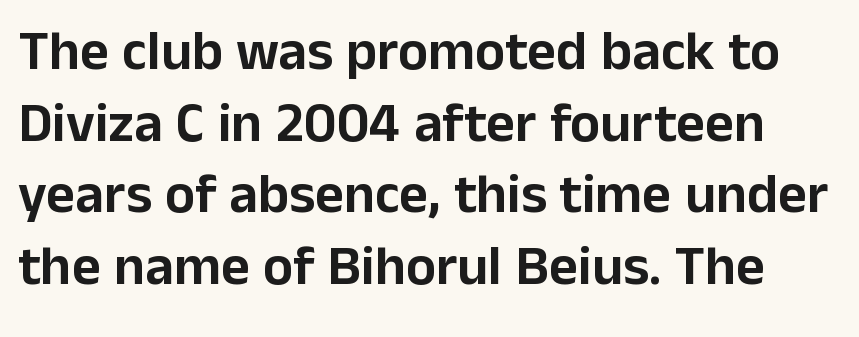
The image shows 56 px sans-serif type, upright; set normal line spacing (1.28x), normal letter spacing, not underlined; low stroke contrast and a medium x-height.
